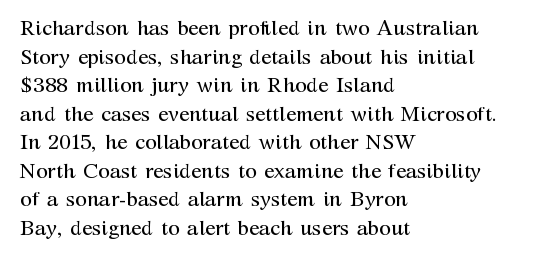
Q: Is the text bold? A: No.
Q: Is the text italic (slanted)? A: No, it is upright.
Q: Is the text underlined? A: No.
Q: How is the paragraph aligned? A: Left-aligned.
Q: Is the spacing between letters normal or unusually wide? A: Normal.
Q: Is the spacing between lines tight, normal or loose? A: Normal.
